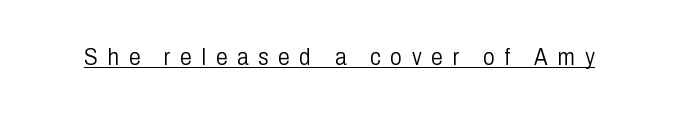
The image shows 23 px text type, upright; set unusually wide letter spacing (+0.43 em), underlined.
